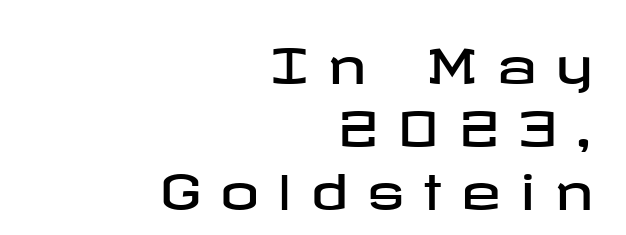
The image shows 48 px wide sans-serif type, upright; set right-aligned, normal line spacing (1.31x), unusually wide letter spacing (+0.4 em), not underlined; low stroke contrast and a medium x-height.
